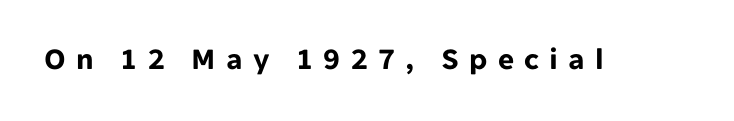
Q: Is the text bold? A: Yes.
Q: Is the text italic (slanted)? A: No, it is upright.
Q: Is the typeface a serif or a sans-serif typeface? A: Sans-serif.
Q: Is the text underlined? A: No.
Q: Is the spacing between letters normal or unusually wide? A: Unusually wide.
Q: Width (condensed, normal, or wide)? A: Normal.
Q: Stroke contrast? A: Low.
Q: x-height? A: Medium.
Q: Monospaced? A: No.
